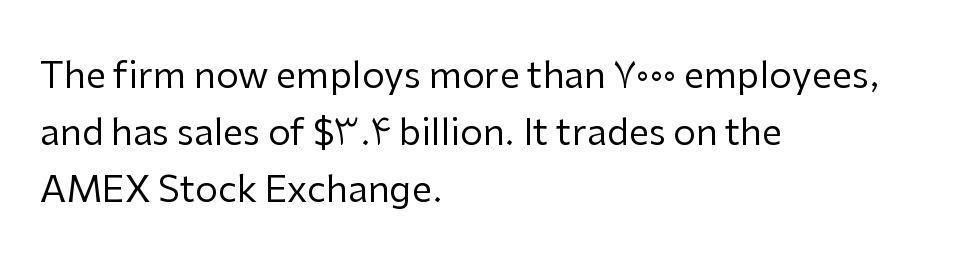
{"serif": "no", "italic": "no", "bold": "no", "weight": "regular", "width": "normal", "stroke_contrast": "low", "x_height": "medium", "monospaced": "no", "underline": "no", "align": "left", "line_spacing": "normal", "line_spacing_ratio": 1.58, "letter_spacing": "normal", "letter_spacing_em": 0.0, "glyph_px": 36}
